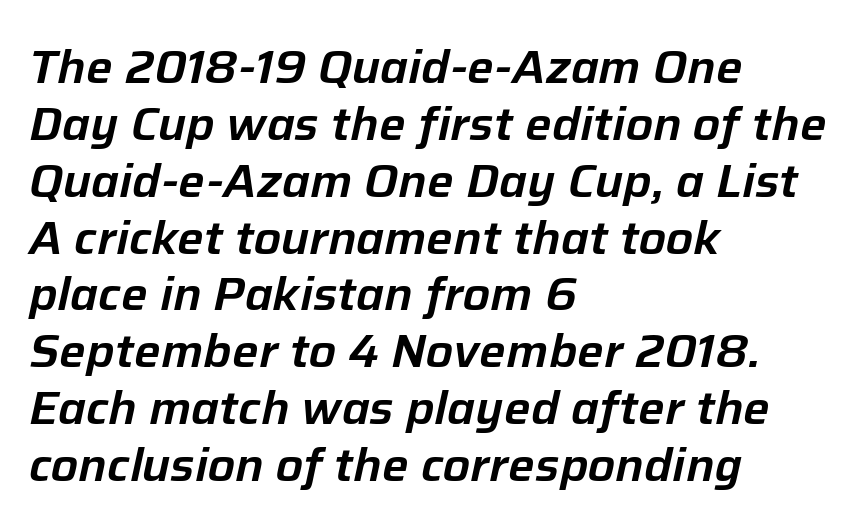
These lines are rendered in a variable-pitch font. The typography opts for an oblique posture over an upright one. The baseline area is clear. In terms of letterspacing, this is plain default setting.
